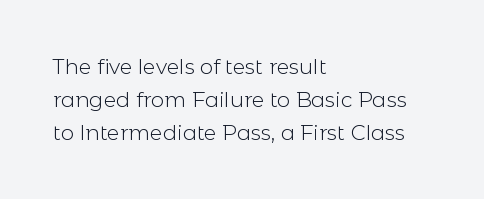
Upright lettering throughout. The rows are spaced the way most documents space them. These lines stack with their left ends in a neat column. The space beneath each line is pristine and unruled. This sample uses plain, unmodified letter spacing. Stem width sits at or under what a default text font uses.
